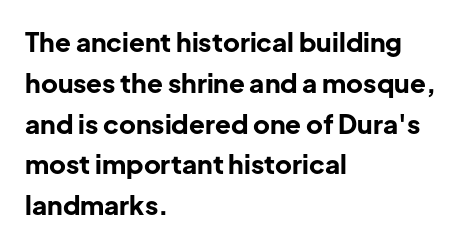
The image shows 26 px bold type, upright; set left-aligned, normal line spacing (1.57x), normal letter spacing, not underlined.
